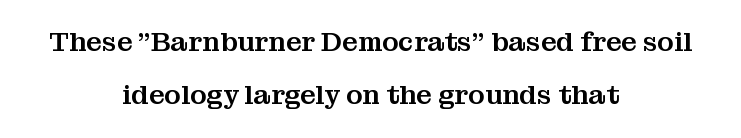
{"italic": "no", "underline": "no", "align": "center", "line_spacing": "loose", "line_spacing_ratio": 1.98, "letter_spacing": "normal", "letter_spacing_em": 0.0, "glyph_px": 27}
